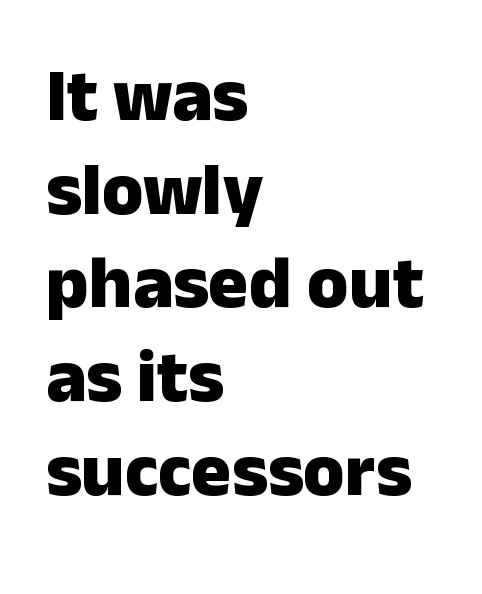
{"serif": "no", "italic": "no", "bold": "yes", "weight": "heavy", "width": "normal", "stroke_contrast": "low", "x_height": "medium", "monospaced": "no", "underline": "no", "align": "left", "line_spacing": "normal", "line_spacing_ratio": 1.25, "letter_spacing": "normal", "letter_spacing_em": 0.0, "glyph_px": 75}
